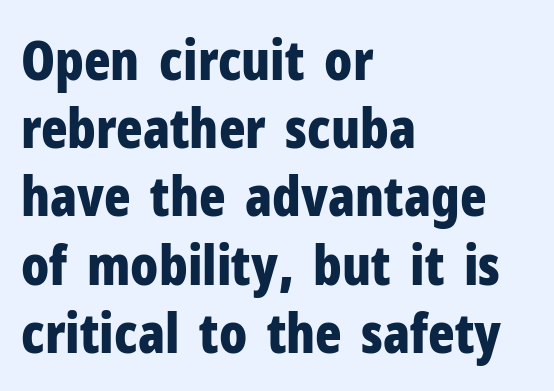
Q: Is the text bold? A: Yes.
Q: Is the text italic (slanted)? A: No, it is upright.
Q: Is the typeface a serif or a sans-serif typeface? A: Sans-serif.
Q: Is the text underlined? A: No.
Q: How is the paragraph aligned? A: Left-aligned.
Q: Is the spacing between letters normal or unusually wide? A: Normal.
Q: Width (condensed, normal, or wide)? A: Condensed.
Q: Stroke contrast? A: Low.
Q: x-height? A: Medium.
Q: Monospaced? A: No.
